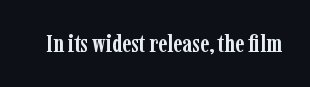
Q: Is the text bold? A: Yes.
Q: Is the text italic (slanted)? A: No, it is upright.
Q: Is the text underlined? A: No.
Q: Is the spacing between letters normal or unusually wide? A: Normal.
